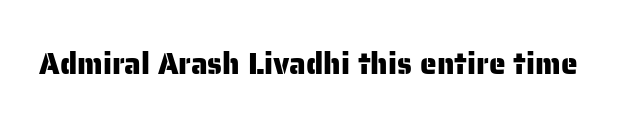
The image shows 30 px sans-serif type, upright; set normal letter spacing, not underlined; low stroke contrast and a medium x-height.
